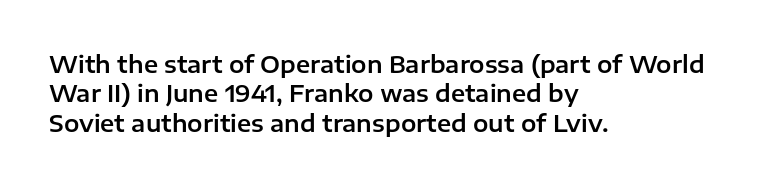
One-word summary of the alignment: left. Posture: vertical. The tracking reads as untouched default to a designer's eye. Each row of text sits above clean, open space. Does the leading feel generous? No, just average.
